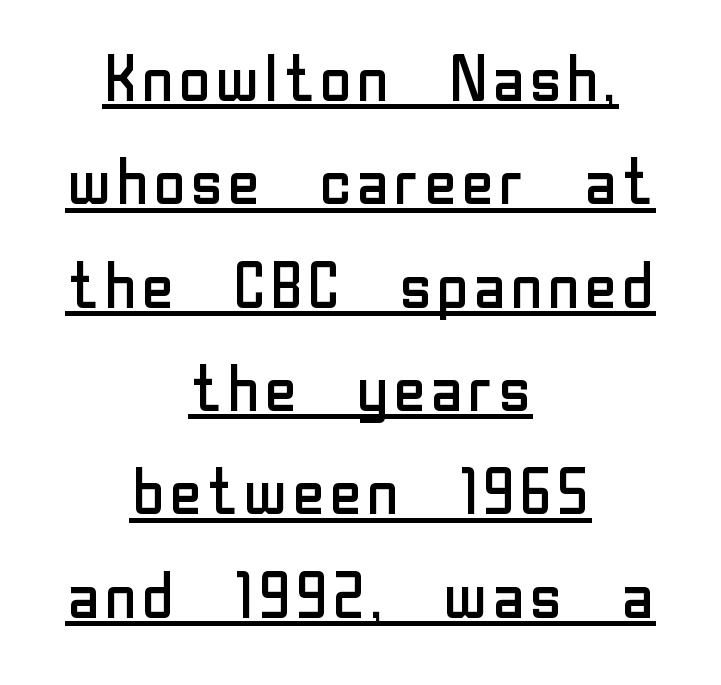
Q: Is the text bold? A: No.
Q: Is the text italic (slanted)? A: No, it is upright.
Q: Is the typeface a serif or a sans-serif typeface? A: Sans-serif.
Q: Is the text underlined? A: Yes.
Q: How is the paragraph aligned? A: Centered.
Q: Is the spacing between letters normal or unusually wide? A: Normal.
Q: Is the spacing between lines tight, normal or loose? A: Normal.
Q: Width (condensed, normal, or wide)? A: Normal.
Q: Stroke contrast? A: Low.
Q: x-height? A: Medium.
Q: Monospaced? A: No.
